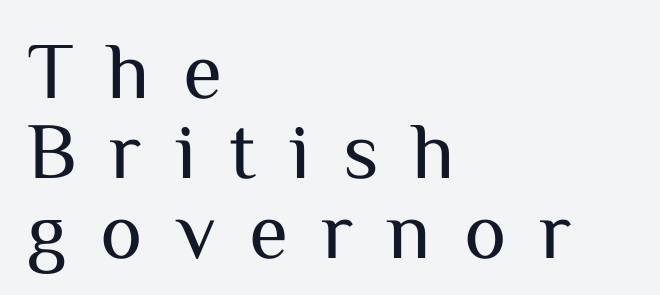
Q: Is the text bold? A: No.
Q: Is the text italic (slanted)? A: No, it is upright.
Q: Is the typeface a serif or a sans-serif typeface? A: Sans-serif.
Q: Is the text underlined? A: No.
Q: How is the paragraph aligned? A: Left-aligned.
Q: Is the spacing between letters normal or unusually wide? A: Unusually wide.
Q: Is the spacing between lines tight, normal or loose? A: Tight.
Q: Width (condensed, normal, or wide)? A: Normal.
Q: Stroke contrast? A: Medium.
Q: x-height? A: Medium.
Q: Monospaced? A: No.
